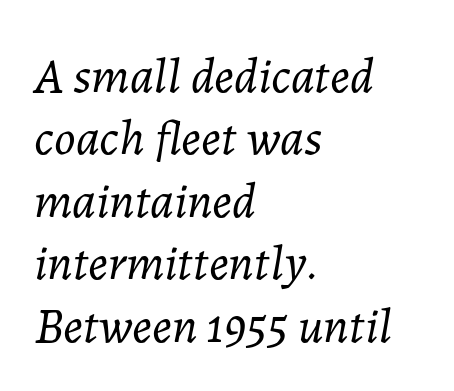
{"italic": "yes", "lean": "right", "slant_degrees": 7, "bold": "no", "weight": "light", "width": "normal", "stroke_contrast": "low", "x_height": "medium", "monospaced": "no", "underline": "no", "align": "left", "line_spacing": "normal", "line_spacing_ratio": 1.25, "letter_spacing": "normal", "letter_spacing_em": 0.0, "glyph_px": 50}
